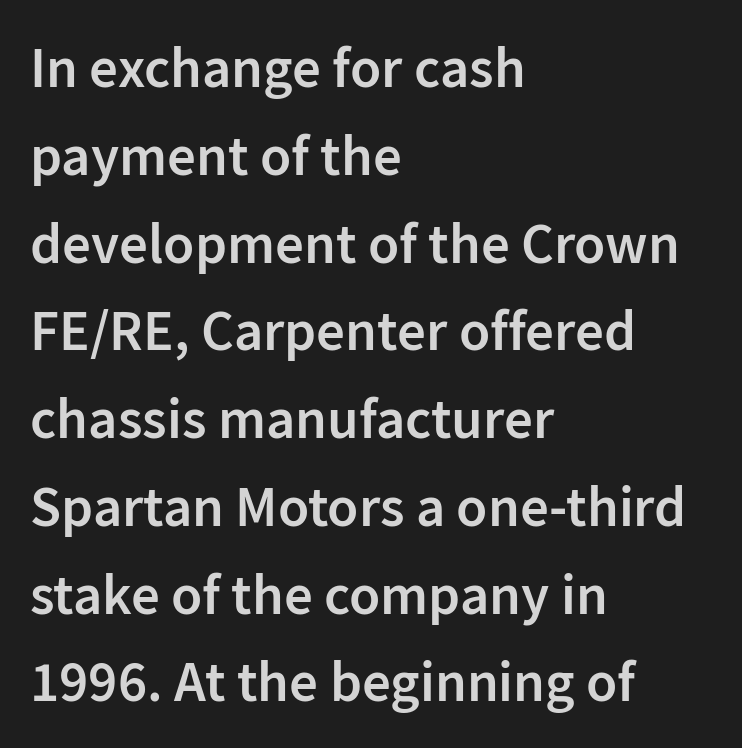
The image shows 57 px semibold sans-serif type, upright; set left-aligned, normal line spacing (1.54x), normal letter spacing, not underlined; low stroke contrast and a medium x-height.
